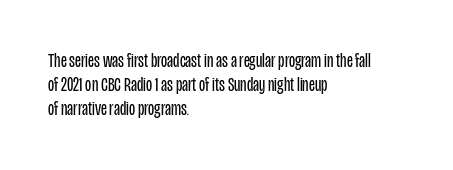
Q: Is the text bold? A: No.
Q: Is the text italic (slanted)? A: No, it is upright.
Q: Is the text underlined? A: No.
Q: How is the paragraph aligned? A: Left-aligned.
Q: Is the spacing between letters normal or unusually wide? A: Normal.
